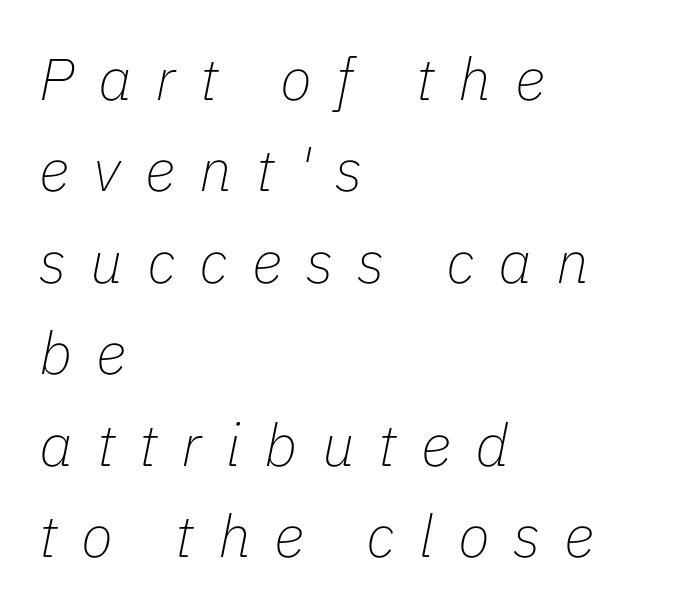
The image shows 59 px thin type, italic (leaning right); set left-aligned, normal line spacing (1.55x), unusually wide letter spacing (+0.41 em), not underlined; low stroke contrast and a medium x-height.
